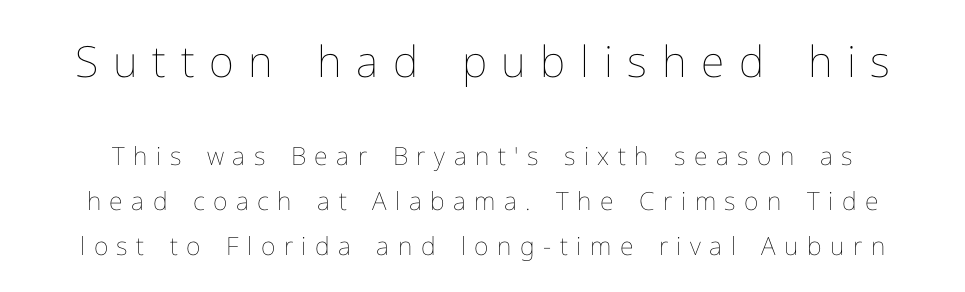
{"italic": "no", "bold": "no", "weight": "thin", "width": "normal", "stroke_contrast": "low", "x_height": "medium", "monospaced": "no", "underline": "no", "line_spacing_ratio": 1.79, "letter_spacing": "wide", "letter_spacing_em": 0.34, "larger_block": "first", "size_ratio": 1.72, "glyph_px": 43}
